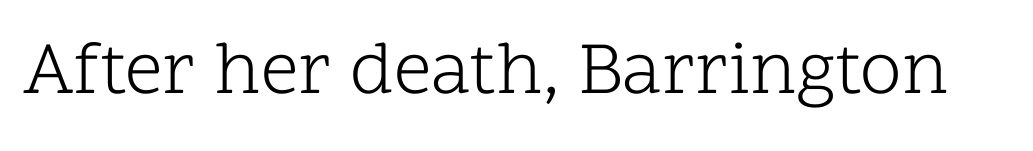
The image shows 75 px light serif type, upright; set normal letter spacing, not underlined; low stroke contrast and a medium x-height.
